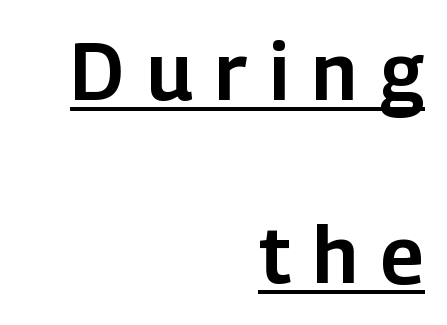
The image shows 79 px sans-serif type, upright; set right-aligned, loose line spacing (2.32x), unusually wide letter spacing (+0.29 em), underlined; low stroke contrast and a medium x-height.
